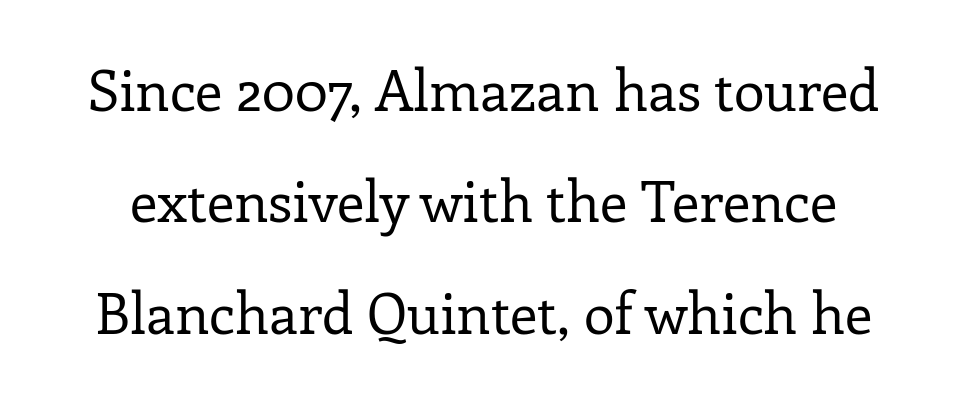
{"serif": "yes", "italic": "no", "bold": "no", "weight": "regular", "width": "normal", "stroke_contrast": "low", "x_height": "medium", "monospaced": "no", "underline": "no", "line_spacing": "loose", "line_spacing_ratio": 1.99, "letter_spacing": "normal", "letter_spacing_em": 0.0, "glyph_px": 56}
